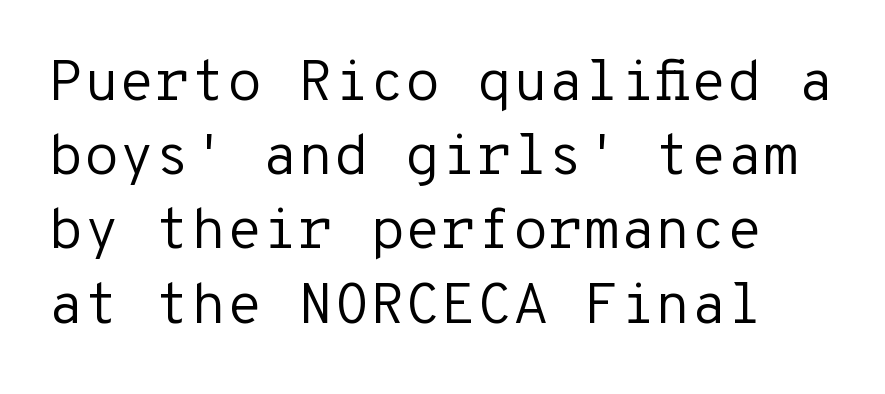
Each letter's strokes conclude bluntly, with no projecting serifs. Observe the ordinary spacing: letters are neighbours, not strangers. When letters stand straight like this, we call the style roman or upright. The passage shown is not underscored anywhere. These lines sit exactly where default settings would place them. The weight would be labelled regular, book, light, or lighter still.
